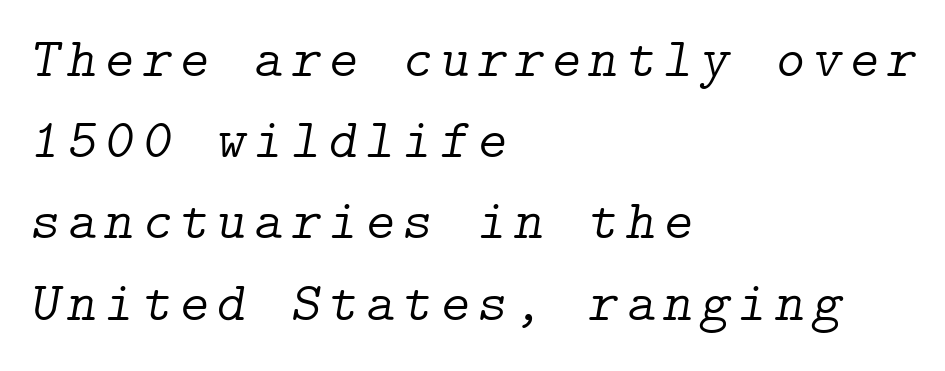
Decoration check: the copy has no underline. The passage shown leans; its letterforms are oblique. Short and long lines alike share a common starting point at left. Regarding serifs, this sample has them. This reads as an unemphasized weight, regular at the heaviest.
